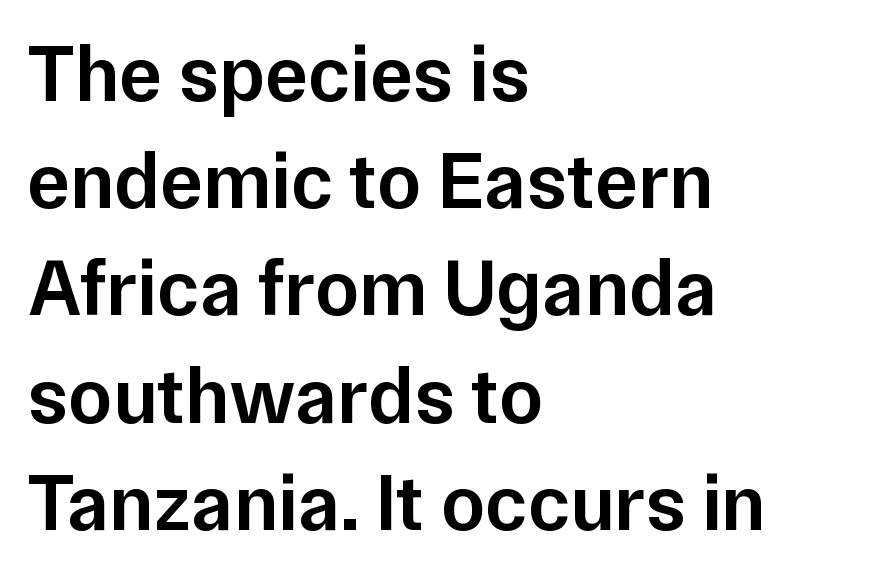
{"serif": "no", "italic": "no", "bold": "semi", "weight": "semibold", "width": "normal", "stroke_contrast": "low", "x_height": "medium", "monospaced": "no", "underline": "no", "align": "left", "line_spacing": "normal", "line_spacing_ratio": 1.34, "letter_spacing": "normal", "letter_spacing_em": 0.0, "glyph_px": 80}
